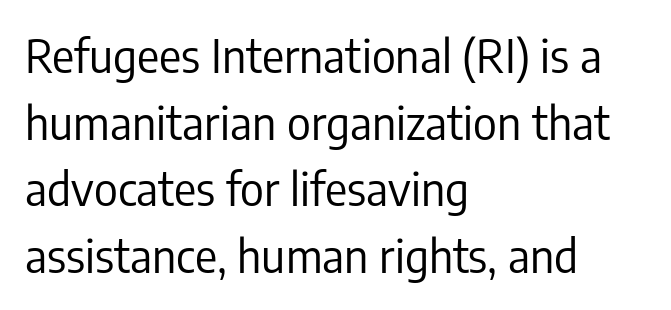
The image shows 46 px regular-weight, condensed sans-serif type, upright; set left-aligned, normal line spacing (1.45x), normal letter spacing, not underlined; low stroke contrast and a medium x-height.
